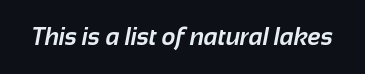
Q: Is the text bold? A: Yes.
Q: Is the text underlined? A: No.
Q: Is the spacing between letters normal or unusually wide? A: Normal.
